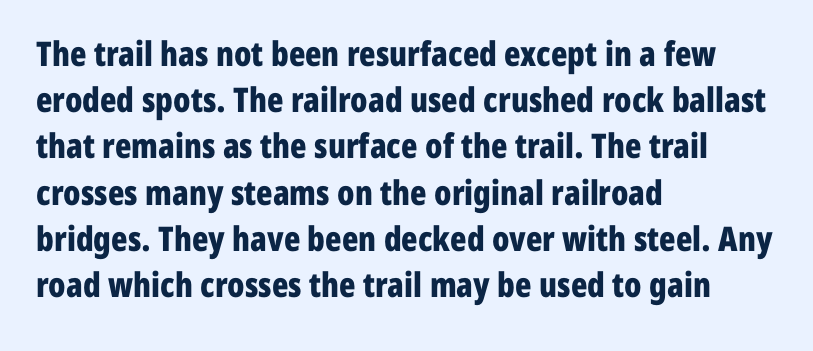
The designer went with a sans here, leaving each stem footless. The ragged edge is on the right, which tells us the setting is flush left. A typesetter would call this proportional, since set widths differ per character. What stands out about the letter spacing? Nothing — it is the standard amount.
